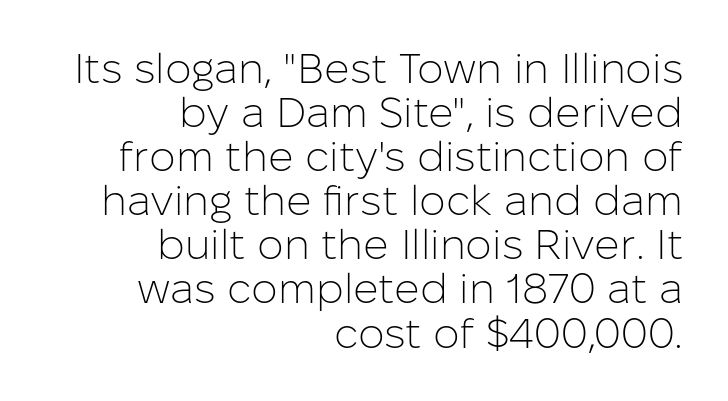
Q: Is the text bold? A: No.
Q: Is the text italic (slanted)? A: No, it is upright.
Q: Is the typeface a serif or a sans-serif typeface? A: Sans-serif.
Q: Is the text underlined? A: No.
Q: How is the paragraph aligned? A: Right-aligned.
Q: Is the spacing between letters normal or unusually wide? A: Normal.
Q: Is the spacing between lines tight, normal or loose? A: Tight.
Q: Width (condensed, normal, or wide)? A: Normal.
Q: Stroke contrast? A: Low.
Q: x-height? A: Medium.
Q: Monospaced? A: No.
